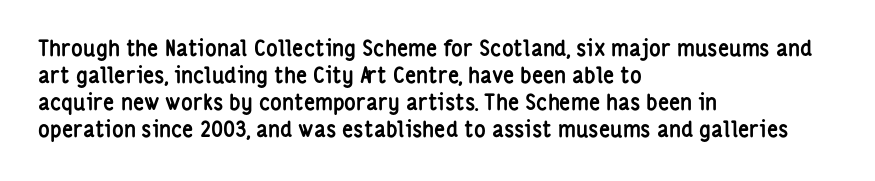
Q: Is the text bold? A: Yes.
Q: Is the text italic (slanted)? A: No, it is upright.
Q: Is the text underlined? A: No.
Q: How is the paragraph aligned? A: Left-aligned.
Q: Is the spacing between letters normal or unusually wide? A: Normal.
